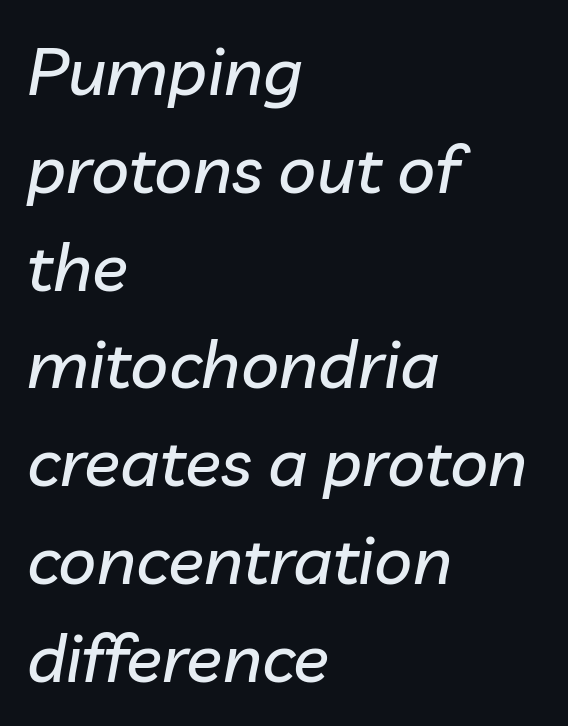
The image shows 67 px text type, italic (leaning right); set left-aligned, normal line spacing (1.46x), normal letter spacing, not underlined; low stroke contrast and a medium x-height.
